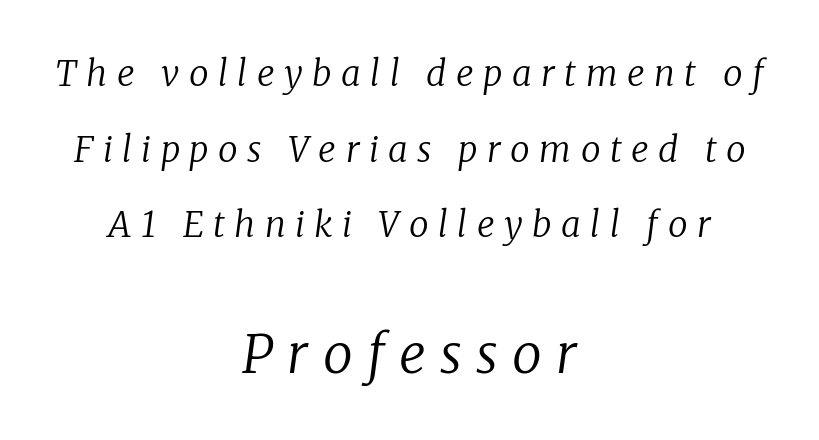
The image shows 53 px regular-weight serif type, italic (leaning right); set centered, loose line spacing (2.16x), unusually wide letter spacing (+0.27 em), not underlined; the second (bottom) block is 1.51x larger; low stroke contrast and a medium x-height.
